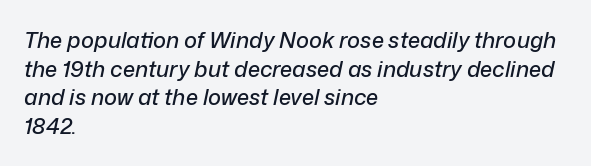
Q: Is the text italic (slanted)? A: Yes, it leans right by about 12 degrees.
Q: Is the text underlined? A: No.
Q: How is the paragraph aligned? A: Left-aligned.
Q: Is the spacing between letters normal or unusually wide? A: Normal.
Q: Is the spacing between lines tight, normal or loose? A: Normal.
